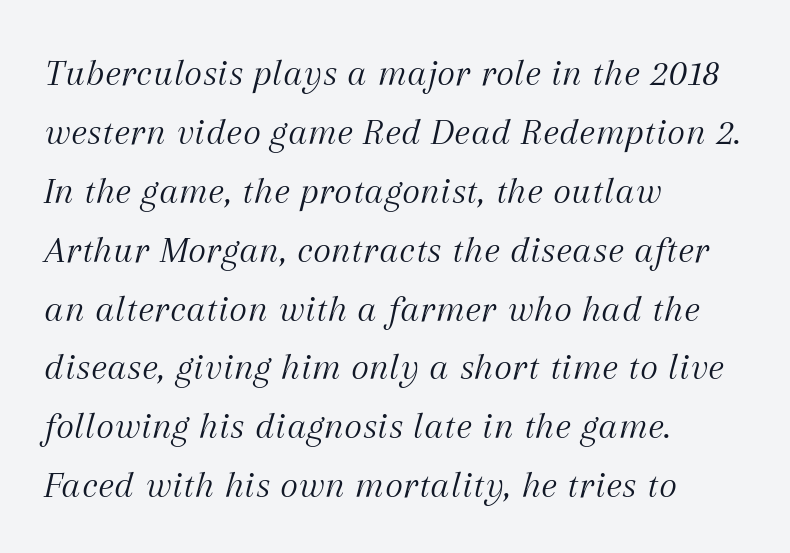
{"serif": "yes", "italic": "yes", "lean": "right", "slant_degrees": 12, "bold": "no", "weight": "light", "width": "normal", "stroke_contrast": "medium", "x_height": "medium", "monospaced": "no", "underline": "no", "align": "left", "line_spacing": "normal", "line_spacing_ratio": 1.51, "letter_spacing": "normal", "letter_spacing_em": 0.0, "glyph_px": 39}
